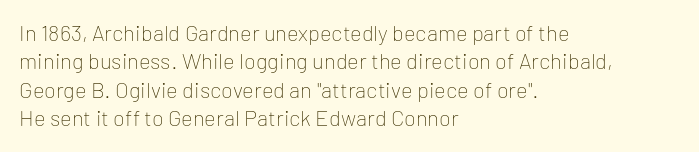
Rule under the text: the space is simply empty. Honestly, the letter spacing is just normal — you wouldn't notice it. The font's upright variant was chosen for this text. The strokes are not fattened; the text isn't bold. Layout note: lines flush left. The designer left line spacing at the default.
